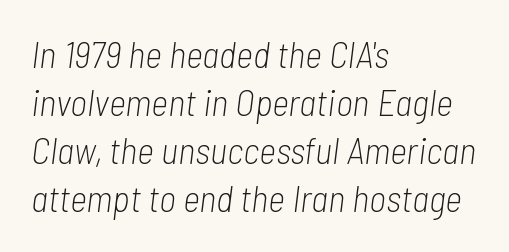
Q: Is the text bold? A: No.
Q: Is the text italic (slanted)? A: Yes, it leans right by about 7 degrees.
Q: Is the text underlined? A: No.
Q: How is the paragraph aligned? A: Left-aligned.
Q: Is the spacing between letters normal or unusually wide? A: Normal.
Q: Is the spacing between lines tight, normal or loose? A: Normal.
Q: Width (condensed, normal, or wide)? A: Condensed.
Q: Stroke contrast? A: Low.
Q: x-height? A: Medium.
Q: Monospaced? A: No.
